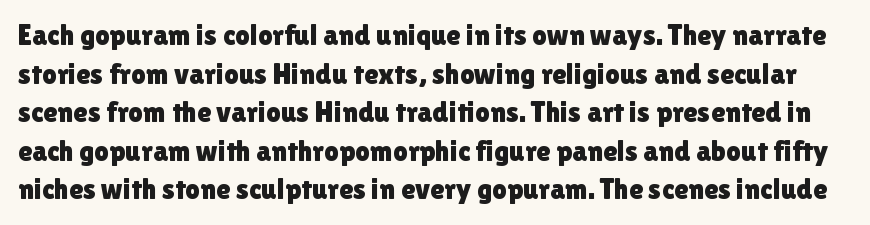
Q: Is the text italic (slanted)? A: No, it is upright.
Q: Is the typeface a serif or a sans-serif typeface? A: Sans-serif.
Q: Is the text underlined? A: No.
Q: Is the spacing between letters normal or unusually wide? A: Normal.
Q: Is the spacing between lines tight, normal or loose? A: Normal.
Q: Width (condensed, normal, or wide)? A: Normal.
Q: Stroke contrast? A: Low.
Q: x-height? A: Medium.
Q: Monospaced? A: No.
